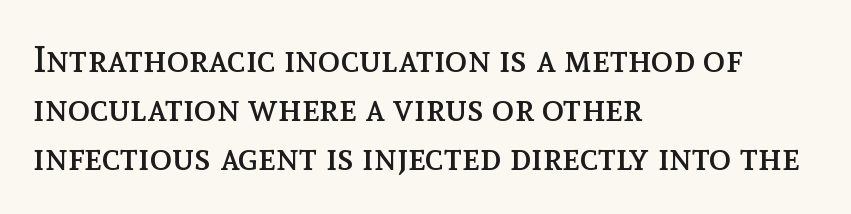
Q: Is the text bold? A: No.
Q: Is the text italic (slanted)? A: No, it is upright.
Q: Is the text underlined? A: No.
Q: How is the paragraph aligned? A: Left-aligned.
Q: Is the spacing between letters normal or unusually wide? A: Normal.
Q: Is the spacing between lines tight, normal or loose? A: Normal.
Q: Width (condensed, normal, or wide)? A: Normal.
Q: x-height? A: Medium.
Q: Monospaced? A: No.
